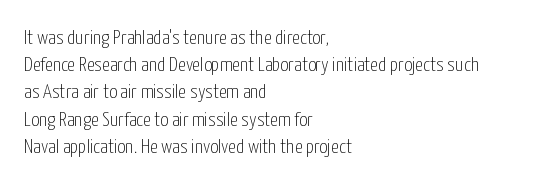
Q: Is the text bold? A: No.
Q: Is the text italic (slanted)? A: No, it is upright.
Q: Is the text underlined? A: No.
Q: How is the paragraph aligned? A: Left-aligned.
Q: Is the spacing between letters normal or unusually wide? A: Normal.
Q: Is the spacing between lines tight, normal or loose? A: Normal.
